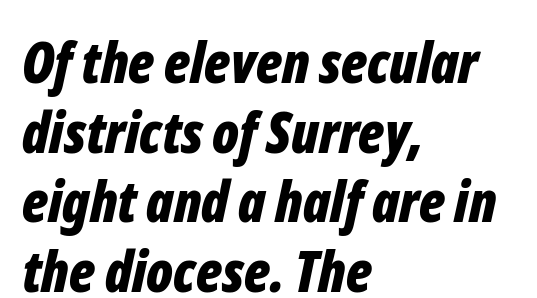
Q: Is the text bold? A: Yes.
Q: Is the text italic (slanted)? A: Yes, it leans right by about 12 degrees.
Q: Is the text underlined? A: No.
Q: How is the paragraph aligned? A: Left-aligned.
Q: Is the spacing between letters normal or unusually wide? A: Normal.
Q: Width (condensed, normal, or wide)? A: Condensed.
Q: Stroke contrast? A: Low.
Q: x-height? A: Medium.
Q: Monospaced? A: No.
